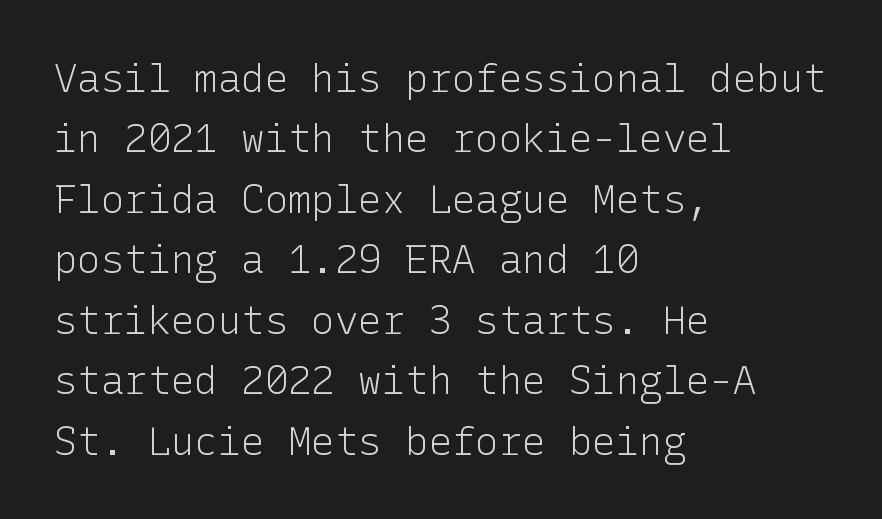
The image shows 39 px light sans-serif type, upright; set left-aligned, normal line spacing (1.55x), normal letter spacing, not underlined; low stroke contrast and a medium x-height.
